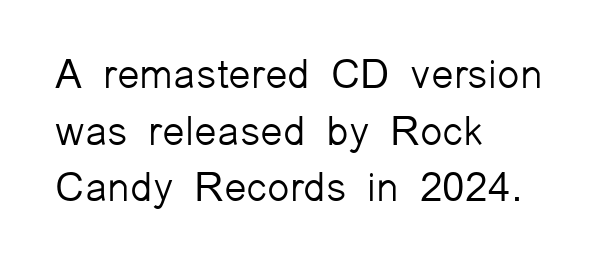
{"serif": "no", "italic": "no", "bold": "no", "weight": "light", "width": "normal", "stroke_contrast": "low", "x_height": "medium", "monospaced": "no", "underline": "no", "align": "left", "line_spacing": "normal", "line_spacing_ratio": 1.38, "letter_spacing": "normal", "letter_spacing_em": 0.0, "glyph_px": 41}
